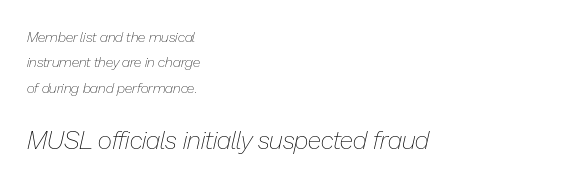
Q: Is the text bold? A: No.
Q: Is the text italic (slanted)? A: Yes, it leans right by about 13 degrees.
Q: Is the text underlined? A: No.
Q: How is the paragraph aligned? A: Left-aligned.
Q: Is the spacing between letters normal or unusually wide? A: Normal.
Q: Which block of text is set in a larger size, the first (top) or the second (bottom)? A: The second (bottom) one.
